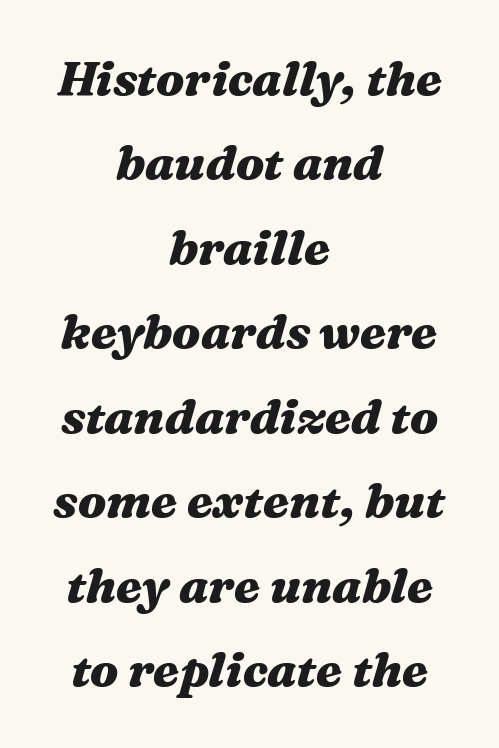
Q: Is the text bold? A: Yes.
Q: Is the text italic (slanted)? A: Yes, it leans right by about 16 degrees.
Q: Is the text underlined? A: No.
Q: How is the paragraph aligned? A: Centered.
Q: Is the spacing between letters normal or unusually wide? A: Normal.
Q: Width (condensed, normal, or wide)? A: Wide.
Q: Stroke contrast? A: Medium.
Q: x-height? A: Medium.
Q: Monospaced? A: No.
